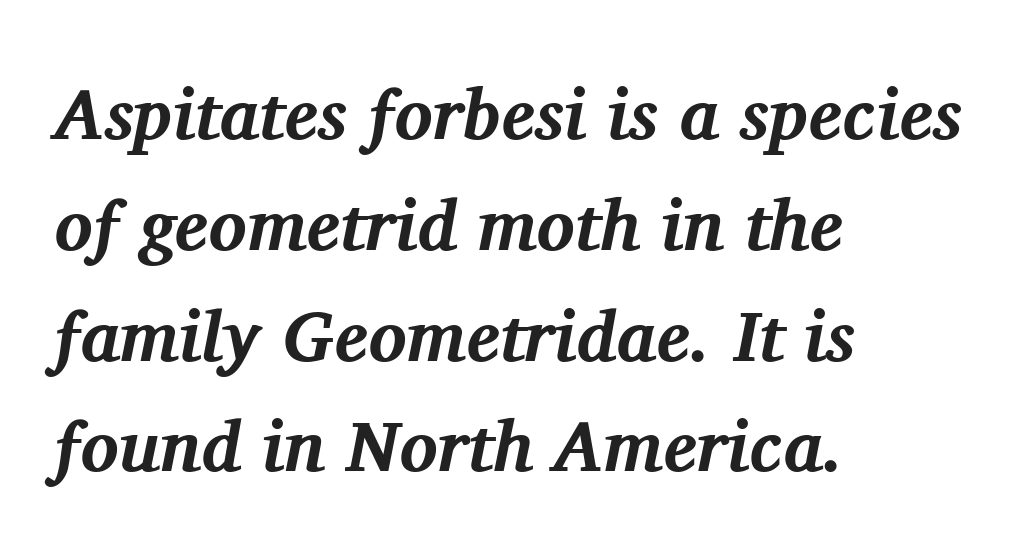
This rendering features lettering with no underline. The passage shown is typeset with a serif family. Spacing between characters is what you'd get straight out of the box. Is this a fixed-width face? No — the glyphs have proportional, varying widths. These lines are set flush left with a ragged right edge. Caption: bold face, heavy strokes.
